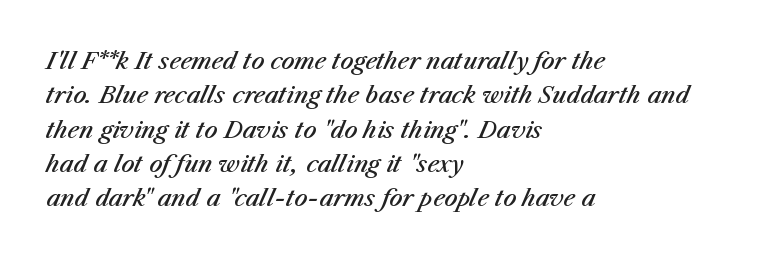
Q: Is the text bold? A: Semi-bold.
Q: Is the text italic (slanted)? A: Yes, it leans right by about 23 degrees.
Q: Is the text underlined? A: No.
Q: How is the paragraph aligned? A: Left-aligned.
Q: Is the spacing between letters normal or unusually wide? A: Normal.
Q: Is the spacing between lines tight, normal or loose? A: Normal.
